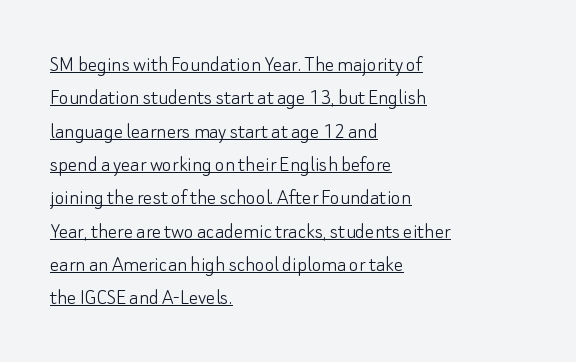
Q: Is the text bold? A: No.
Q: Is the text italic (slanted)? A: No, it is upright.
Q: Is the text underlined? A: Yes.
Q: How is the paragraph aligned? A: Left-aligned.
Q: Is the spacing between letters normal or unusually wide? A: Normal.
Q: Is the spacing between lines tight, normal or loose? A: Normal.
